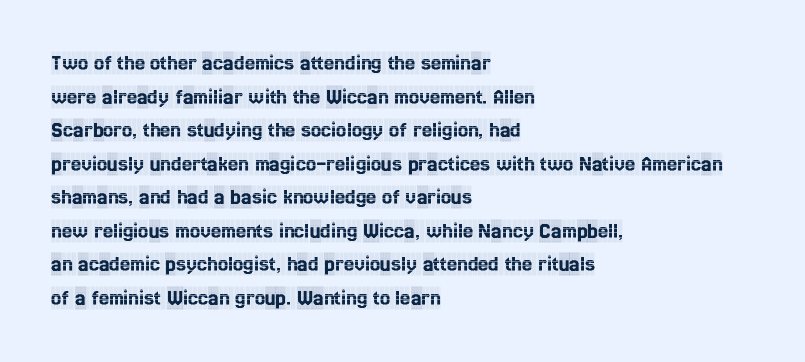
{"italic": "no", "underline": "no", "align": "left", "line_spacing": "normal", "line_spacing_ratio": 1.46, "letter_spacing": "normal", "letter_spacing_em": 0.0, "glyph_px": 23}
